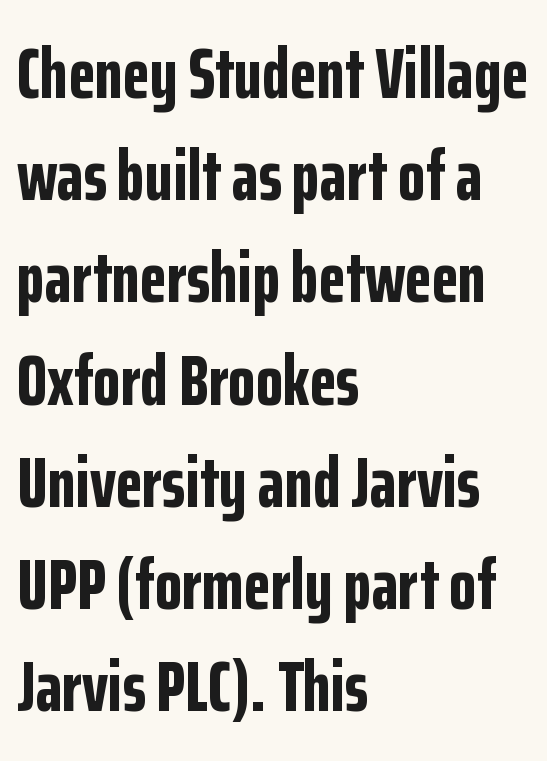
Q: Is the text bold? A: Yes.
Q: Is the text italic (slanted)? A: No, it is upright.
Q: Is the typeface a serif or a sans-serif typeface? A: Sans-serif.
Q: Is the text underlined? A: No.
Q: How is the paragraph aligned? A: Left-aligned.
Q: Is the spacing between letters normal or unusually wide? A: Normal.
Q: Is the spacing between lines tight, normal or loose? A: Normal.
Q: Width (condensed, normal, or wide)? A: Condensed.
Q: Stroke contrast? A: Low.
Q: x-height? A: Medium.
Q: Monospaced? A: No.
